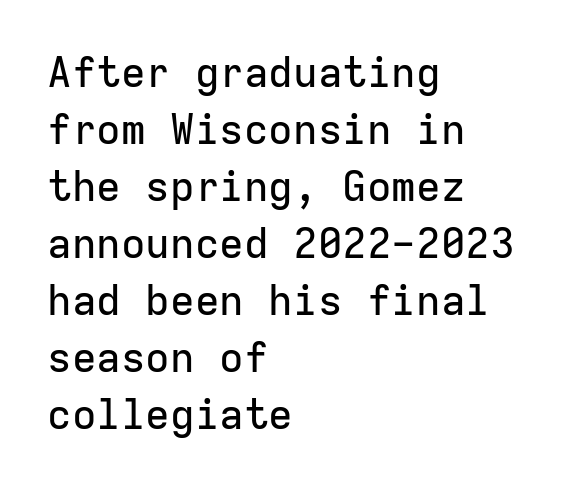
The image shows 41 px sans-serif type, upright, monospaced; set left-aligned, normal line spacing (1.39x), normal letter spacing, not underlined; low stroke contrast and a medium x-height.
